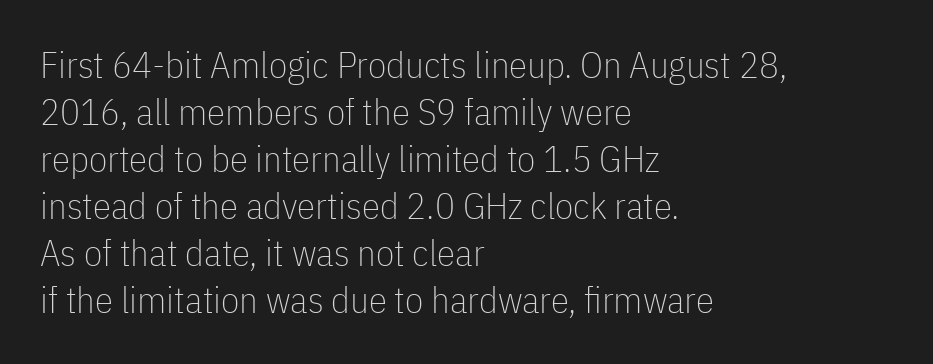
Q: Is the text bold? A: No.
Q: Is the text italic (slanted)? A: No, it is upright.
Q: Is the typeface a serif or a sans-serif typeface? A: Sans-serif.
Q: Is the text underlined? A: No.
Q: How is the paragraph aligned? A: Left-aligned.
Q: Is the spacing between letters normal or unusually wide? A: Normal.
Q: Is the spacing between lines tight, normal or loose? A: Normal.
Q: Width (condensed, normal, or wide)? A: Condensed.
Q: Stroke contrast? A: Low.
Q: x-height? A: Medium.
Q: Monospaced? A: No.
